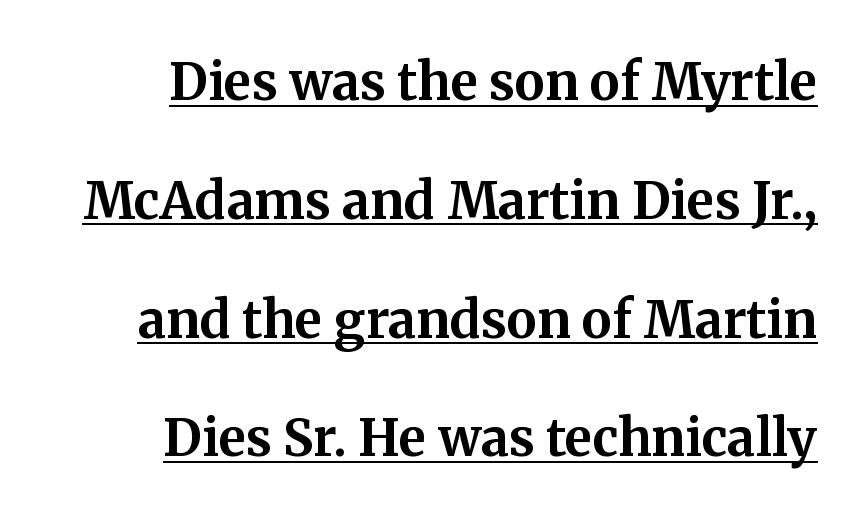
Q: Is the text bold? A: Yes.
Q: Is the text italic (slanted)? A: No, it is upright.
Q: Is the typeface a serif or a sans-serif typeface? A: Serif.
Q: Is the text underlined? A: Yes.
Q: Is the spacing between letters normal or unusually wide? A: Normal.
Q: Is the spacing between lines tight, normal or loose? A: Loose.
Q: Width (condensed, normal, or wide)? A: Normal.
Q: Stroke contrast? A: Medium.
Q: x-height? A: Medium.
Q: Monospaced? A: No.
